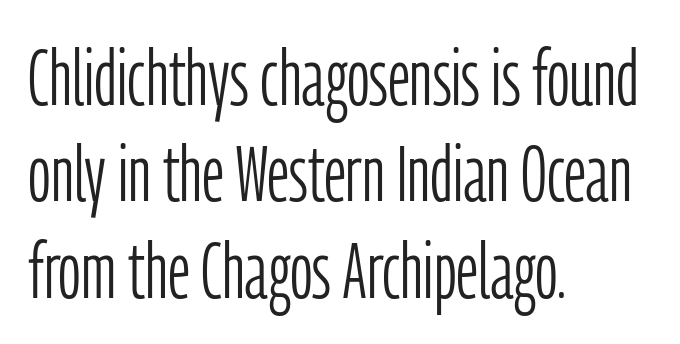
The image shows 79 px light, condensed sans-serif type, upright; set left-aligned, line spacing 1.22x, normal letter spacing, not underlined; low stroke contrast and a medium x-height.
